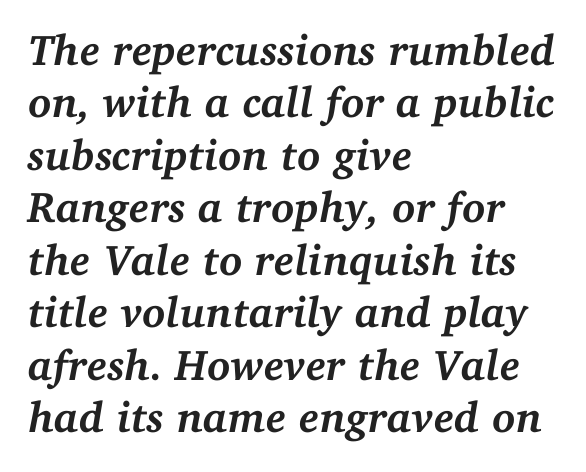
Serif or sans? Serif — the stroke terminals have little feet. Caption: standard tracking, unaltered. Underlining? Definitely not there. The text block is weighted toward the left margin, trailing off unevenly rightward.
